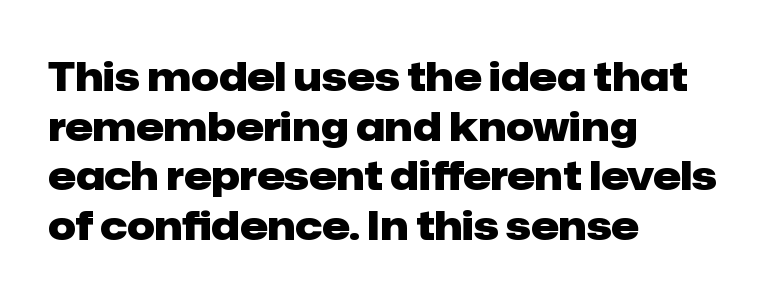
{"serif": "no", "italic": "no", "bold": "yes", "weight": "heavy", "width": "normal", "stroke_contrast": "low", "x_height": "medium", "monospaced": "no", "underline": "no", "align": "left", "line_spacing": "normal", "line_spacing_ratio": 1.27, "letter_spacing": "normal", "letter_spacing_em": 0.0, "glyph_px": 39}
